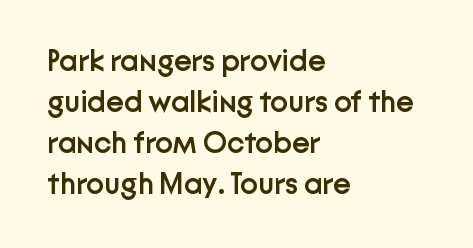
Q: Is the text bold? A: Semi-bold.
Q: Is the text italic (slanted)? A: No, it is upright.
Q: Is the typeface a serif or a sans-serif typeface? A: Sans-serif.
Q: Is the text underlined? A: No.
Q: How is the paragraph aligned? A: Left-aligned.
Q: Is the spacing between letters normal or unusually wide? A: Normal.
Q: Is the spacing between lines tight, normal or loose? A: Normal.
Q: Width (condensed, normal, or wide)? A: Normal.
Q: Stroke contrast? A: Low.
Q: x-height? A: Medium.
Q: Monospaced? A: No.
